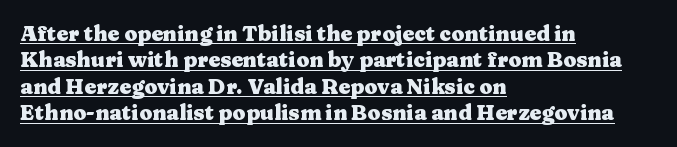
Style check: upright. These lines are set flush left with a ragged right edge. Honestly, the underline is the first thing you notice here. Words appear dense and cohesive because spacing is normal. The rendering uses a moderate line-height, typical for paragraphs. Weight check: bold — yes, fully.
